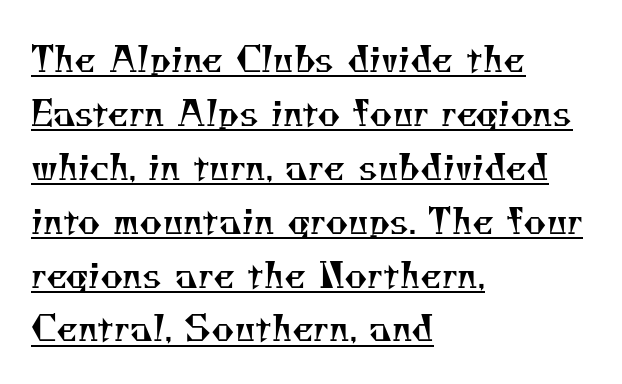
Q: Is the text bold? A: No.
Q: Is the typeface a serif or a sans-serif typeface? A: Serif.
Q: Is the text underlined? A: Yes.
Q: How is the paragraph aligned? A: Left-aligned.
Q: Is the spacing between letters normal or unusually wide? A: Normal.
Q: Is the spacing between lines tight, normal or loose? A: Normal.
Q: Width (condensed, normal, or wide)? A: Normal.
Q: Stroke contrast? A: Medium.
Q: x-height? A: Small.
Q: Monospaced? A: No.
